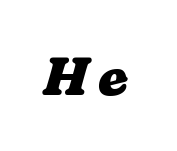
{"bold": "yes", "weight": "heavy", "width": "wide", "stroke_contrast": "low", "x_height": "medium", "monospaced": "no", "underline": "no", "glyph_px": 54}
